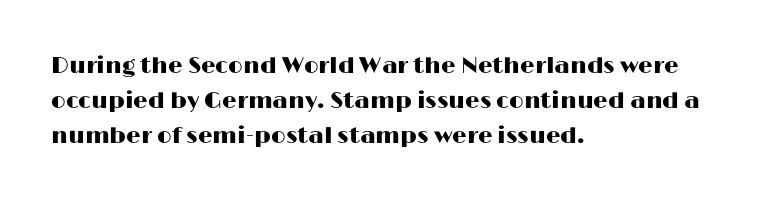
{"italic": "no", "underline": "no", "align": "left", "line_spacing": "normal", "line_spacing_ratio": 1.53, "letter_spacing": "normal", "letter_spacing_em": 0.0, "glyph_px": 23}
